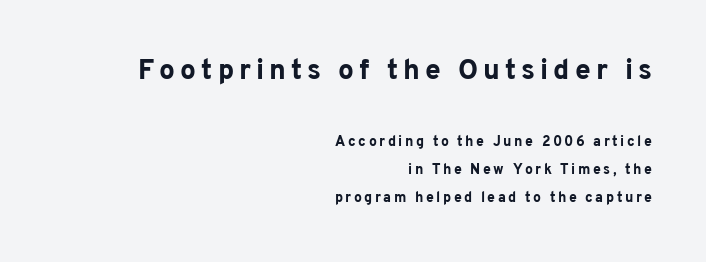
{"serif": "no", "italic": "no", "bold": "yes", "weight": "bold", "width": "normal", "stroke_contrast": "low", "x_height": "medium", "monospaced": "no", "underline": "no", "align": "right", "line_spacing": "loose", "line_spacing_ratio": 2.01, "larger_block": "first", "size_ratio": 2.0, "glyph_px": 28}
